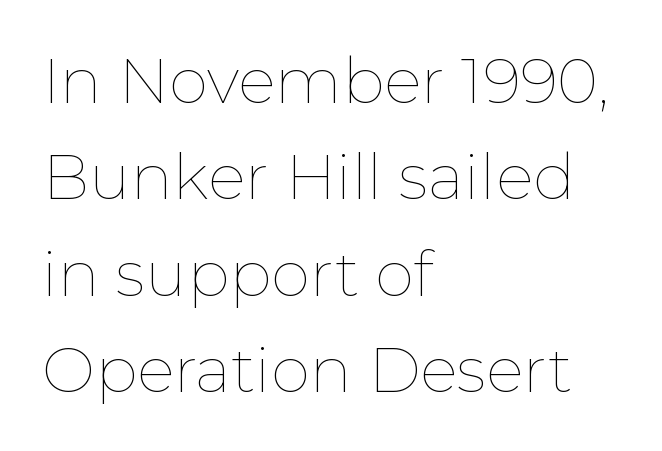
The image shows 63 px thin type, upright; set left-aligned, normal line spacing (1.53x), normal letter spacing, not underlined; low stroke contrast and a medium x-height.
